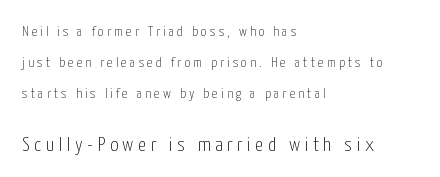
{"italic": "no", "bold": "no", "underline": "no", "align": "left", "line_spacing": "loose", "line_spacing_ratio": 2.21, "letter_spacing": "wide", "letter_spacing_em": 0.23, "larger_block": "second", "size_ratio": 1.43, "glyph_px": 20}
